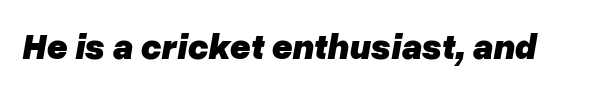
Q: Is the text bold? A: Yes.
Q: Is the text italic (slanted)? A: Yes, it leans right by about 10 degrees.
Q: Is the text underlined? A: No.
Q: Is the spacing between letters normal or unusually wide? A: Normal.
Q: Width (condensed, normal, or wide)? A: Normal.
Q: Stroke contrast? A: Low.
Q: x-height? A: Medium.
Q: Monospaced? A: No.
